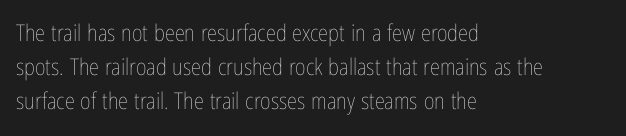
The image shows 23 px text type, upright; set left-aligned, normal line spacing (1.47x), normal letter spacing, not underlined.
